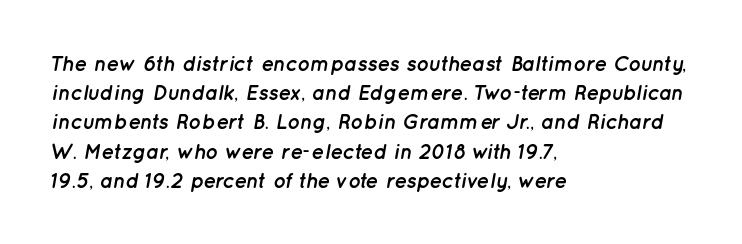
{"italic": "yes", "lean": "right", "slant_degrees": 12, "bold": "yes", "underline": "no", "align": "left", "line_spacing": "normal", "line_spacing_ratio": 1.39, "letter_spacing": "normal", "letter_spacing_em": 0.0, "glyph_px": 21}
